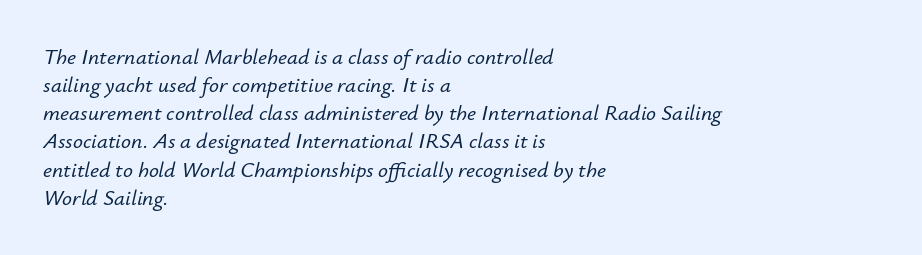
{"italic": "yes", "lean": "right", "slant_degrees": 12, "underline": "no", "align": "left", "line_spacing": "normal", "line_spacing_ratio": 1.28, "letter_spacing": "normal", "letter_spacing_em": 0.0, "glyph_px": 22}
